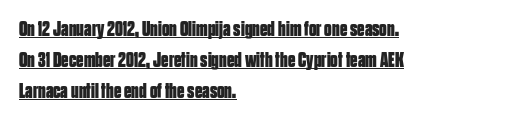
Which margin do the lines hug? The left one — the right edge is uneven. Honestly, the letter spacing is just normal — you wouldn't notice it. The characters look thick and weighty, a clear bold. Somebody hit Ctrl+U on this one — the words are underlined. Rendered with straight, roman letterforms.
